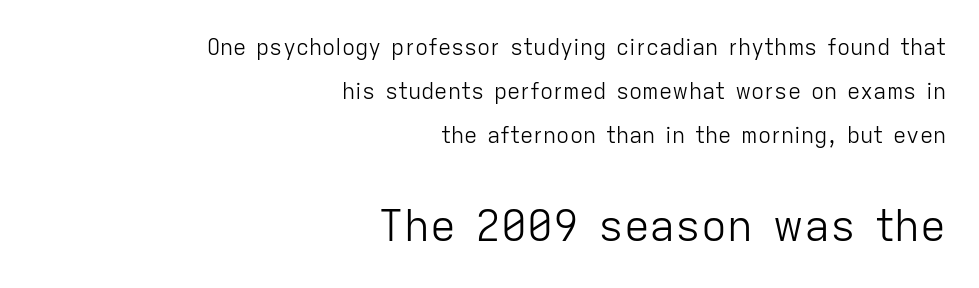
Q: Is the text bold? A: No.
Q: Is the text italic (slanted)? A: No, it is upright.
Q: Is the typeface a serif or a sans-serif typeface? A: Sans-serif.
Q: Is the text underlined? A: No.
Q: How is the paragraph aligned? A: Right-aligned.
Q: Is the spacing between letters normal or unusually wide? A: Normal.
Q: Is the spacing between lines tight, normal or loose? A: Loose.
Q: Which block of text is set in a larger size, the first (top) or the second (bottom)? A: The second (bottom) one.
Q: Width (condensed, normal, or wide)? A: Normal.
Q: Stroke contrast? A: Low.
Q: x-height? A: Medium.
Q: Monospaced? A: No.
